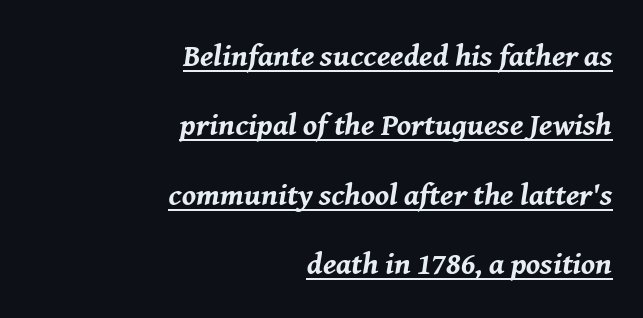
Q: Is the text bold? A: Yes.
Q: Is the text italic (slanted)? A: Yes, it leans right by about 8 degrees.
Q: Is the text underlined? A: Yes.
Q: How is the paragraph aligned? A: Right-aligned.
Q: Is the spacing between letters normal or unusually wide? A: Normal.
Q: Is the spacing between lines tight, normal or loose? A: Loose.
Q: Width (condensed, normal, or wide)? A: Normal.
Q: Stroke contrast? A: Medium.
Q: x-height? A: Medium.
Q: Monospaced? A: No.
